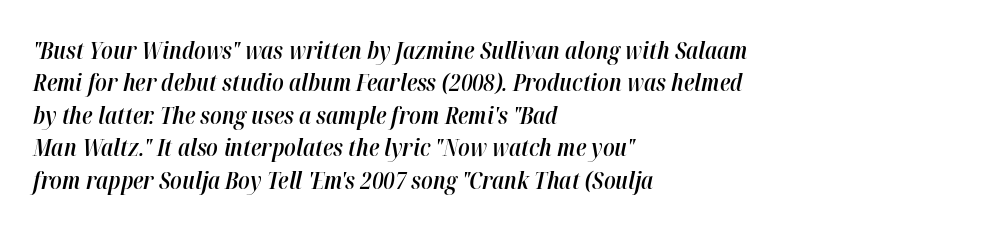
Horizontally, the lines are justified to the leading edge only. Letters rest on an invisible, unmarked baseline. Bold? Not quite — semibold, heavier than regular but stopping short. Rows of type keep a routine distance in the vertical direction. Caption: standard tracking, unaltered. Notice how the stems are inclined rather than vertical — that's the hallmark of italics.
